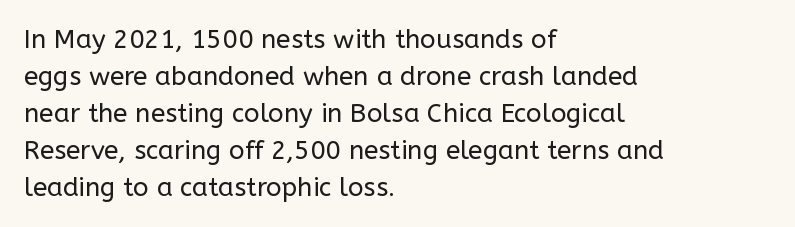
{"italic": "no", "bold": "no", "underline": "no", "align": "left", "line_spacing": "normal", "line_spacing_ratio": 1.42, "letter_spacing": "normal", "letter_spacing_em": 0.0, "glyph_px": 26}
